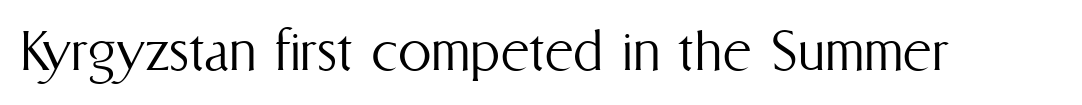
If you drew a line through each stem, it would be perfectly vertical. Varying glyph widths throughout — classic text-font behaviour. Nothing unusual about the tracking: characters are spaced as the font intends. Quick note: underline off. The face looks like a standard text weight, possibly lighter.
